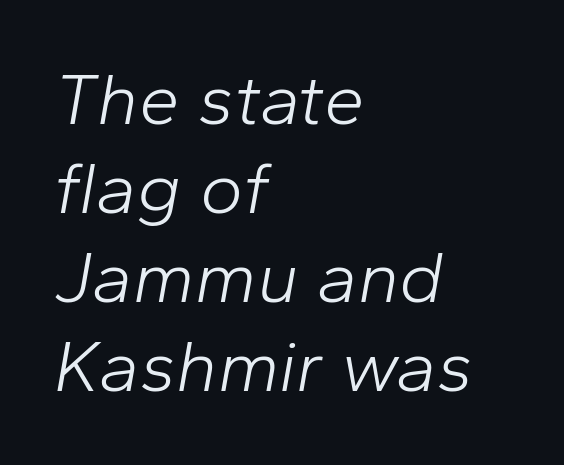
Q: Is the text bold? A: No.
Q: Is the text italic (slanted)? A: Yes, it leans right by about 10 degrees.
Q: Is the text underlined? A: No.
Q: How is the paragraph aligned? A: Left-aligned.
Q: Is the spacing between letters normal or unusually wide? A: Normal.
Q: Width (condensed, normal, or wide)? A: Normal.
Q: Stroke contrast? A: Low.
Q: x-height? A: Medium.
Q: Monospaced? A: No.
